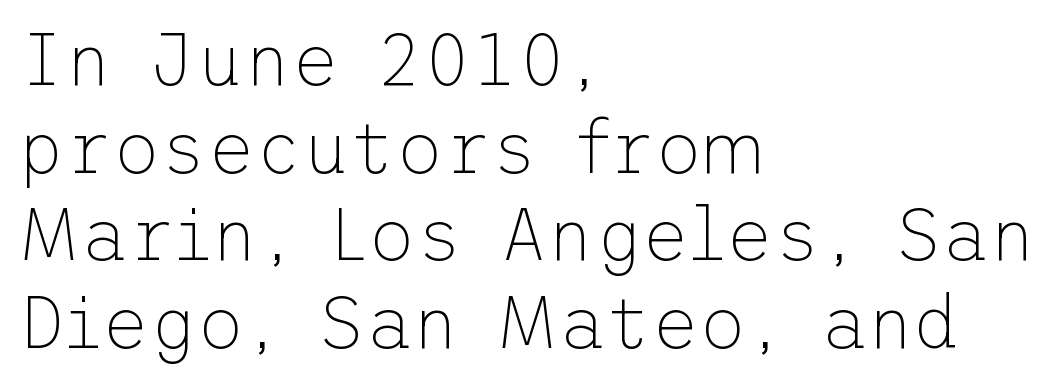
It's the straight-up-and-down kind of type. Underline: absent. Is the stroke heavy? The answer is a plain regular-or-lighter. The designer went with a sans here, leaving each stem footless. Each line starts at the same left margin while the right side varies. The letters sit at their default tracking, neither squeezed nor spread.
